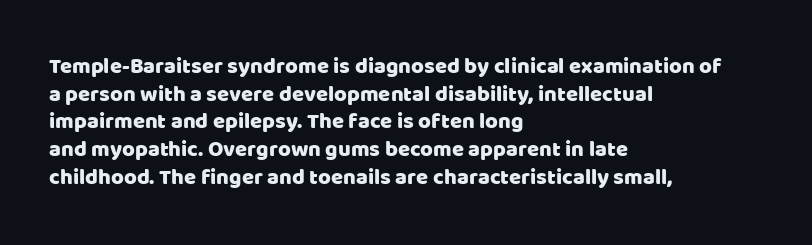
{"italic": "no", "underline": "no", "align": "left", "line_spacing": "normal", "line_spacing_ratio": 1.26, "letter_spacing": "normal", "letter_spacing_em": 0.0, "glyph_px": 22}
